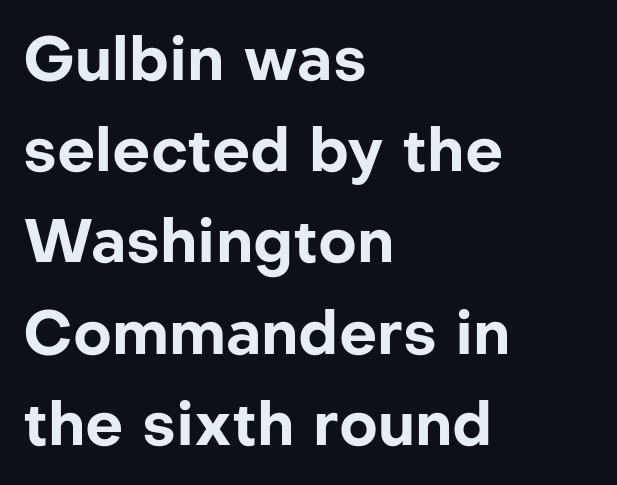
The rendering anchors every line to the left-hand side. A typesetter would call this proportional, since set widths differ per character. Does extra space separate the letters? No, they use regular spacing. Compared with an ordinary text face, these strokes are far heavier — a full bold.
